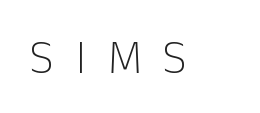
Q: Is the text bold? A: No.
Q: Is the text italic (slanted)? A: No, it is upright.
Q: Is the typeface a serif or a sans-serif typeface? A: Sans-serif.
Q: Is the text underlined? A: No.
Q: Is the spacing between letters normal or unusually wide? A: Unusually wide.
Q: Width (condensed, normal, or wide)? A: Normal.
Q: Stroke contrast? A: Low.
Q: x-height? A: Medium.
Q: Monospaced? A: No.
